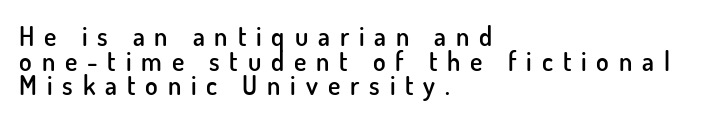
{"italic": "no", "bold": "semi", "underline": "no", "align": "left", "line_spacing": "tight", "line_spacing_ratio": 0.95, "letter_spacing": "wide", "letter_spacing_em": 0.38, "glyph_px": 26}
